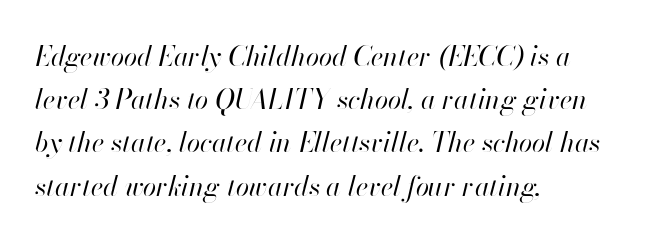
The leading is moderate, giving the passage an even texture. Default kerning and tracking; the words read as compact shapes. Any mark beneath the type? The region is blank. Slant detected: the letters are inclined.
